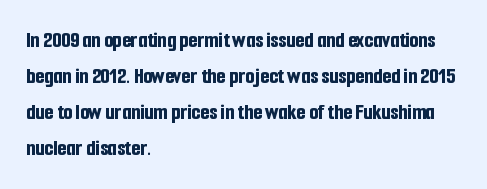
{"italic": "no", "bold": "yes", "underline": "no", "align": "left", "line_spacing": "normal", "line_spacing_ratio": 1.57, "letter_spacing": "normal", "letter_spacing_em": 0.0, "glyph_px": 23}
